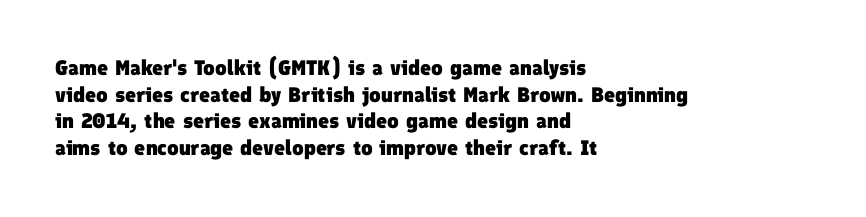
The image shows 21 px bold type; set left-aligned, normal line spacing (1.27x), normal letter spacing, not underlined.
